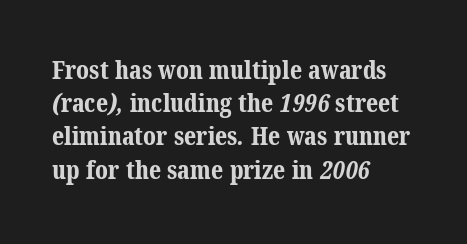
{"bold": "yes", "underline": "no", "align": "left", "line_spacing": "normal", "line_spacing_ratio": 1.33, "letter_spacing": "normal", "letter_spacing_em": 0.0, "glyph_px": 25}
